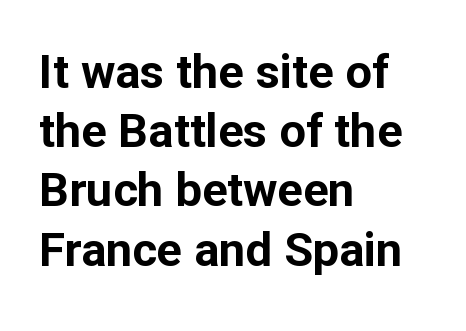
{"serif": "no", "italic": "no", "bold": "yes", "weight": "bold", "width": "normal", "stroke_contrast": "low", "x_height": "medium", "monospaced": "no", "underline": "no", "align": "left", "line_spacing": "normal", "line_spacing_ratio": 1.26, "letter_spacing": "normal", "letter_spacing_em": 0.0, "glyph_px": 47}
